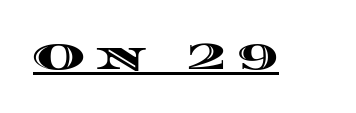
Emphasis is given by a line drawn under the lettering. The letters advance in unequal steps, a hallmark of proportional type. If you drew a line through each stem, it would be perfectly vertical. Caption: expanded tracking, letters set apart.
